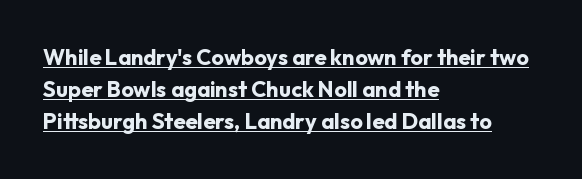
Q: Is the text bold? A: Yes.
Q: Is the text italic (slanted)? A: No, it is upright.
Q: Is the text underlined? A: Yes.
Q: How is the paragraph aligned? A: Left-aligned.
Q: Is the spacing between letters normal or unusually wide? A: Normal.
Q: Is the spacing between lines tight, normal or loose? A: Normal.
